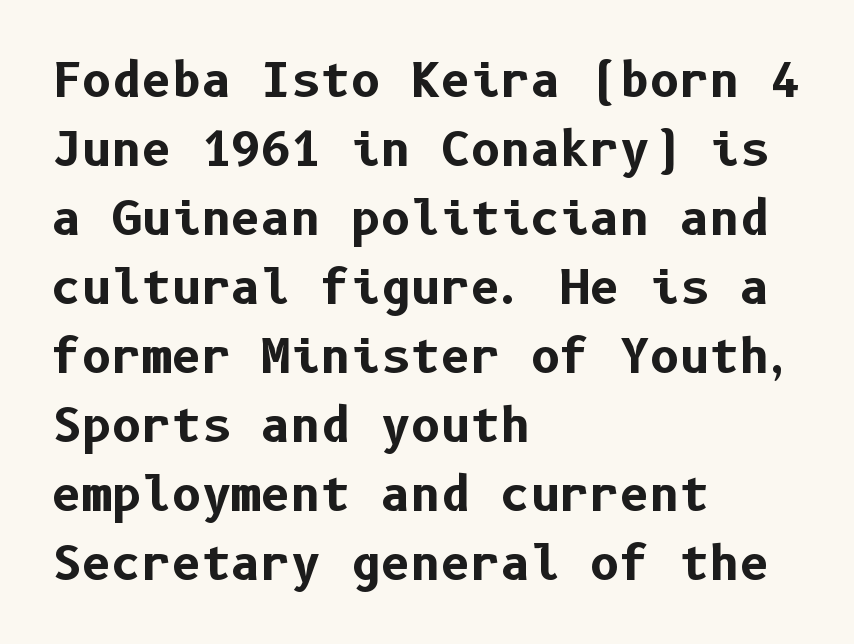
{"serif": "no", "italic": "no", "bold": "yes", "weight": "bold", "width": "normal", "stroke_contrast": "low", "x_height": "medium", "underline": "no", "align": "left", "line_spacing": "normal", "line_spacing_ratio": 1.5, "letter_spacing": "normal", "letter_spacing_em": 0.0, "glyph_px": 46}
